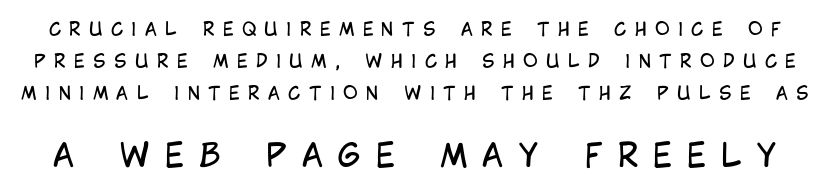
The image shows 32 px regular-weight, condensed sans-serif type, upright; set line spacing 1.77x, unusually wide letter spacing (+0.46 em), not underlined; the second (bottom) block is 1.78x larger; low stroke contrast and a large x-height.
